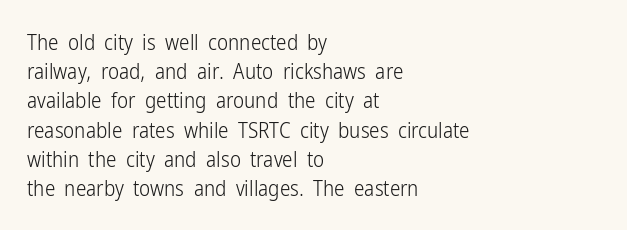
{"italic": "no", "bold": "no", "underline": "no", "align": "left", "line_spacing": "normal", "line_spacing_ratio": 1.39, "letter_spacing": "normal", "letter_spacing_em": 0.0, "glyph_px": 21}
